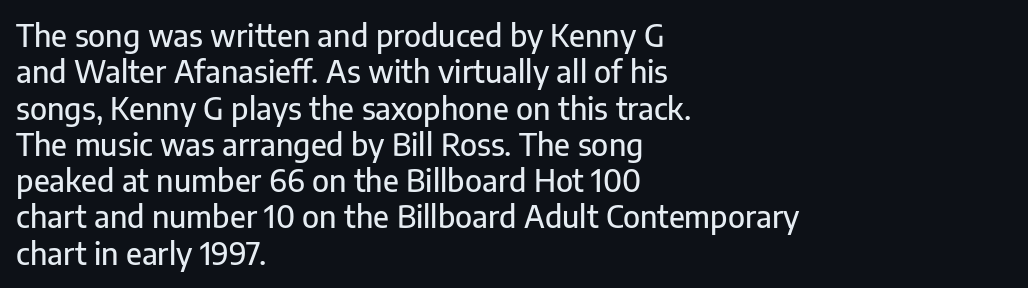
{"serif": "no", "italic": "no", "width": "normal", "stroke_contrast": "low", "x_height": "medium", "monospaced": "no", "underline": "no", "align": "left", "line_spacing_ratio": 1.21, "letter_spacing": "normal", "letter_spacing_em": 0.0, "glyph_px": 30}
